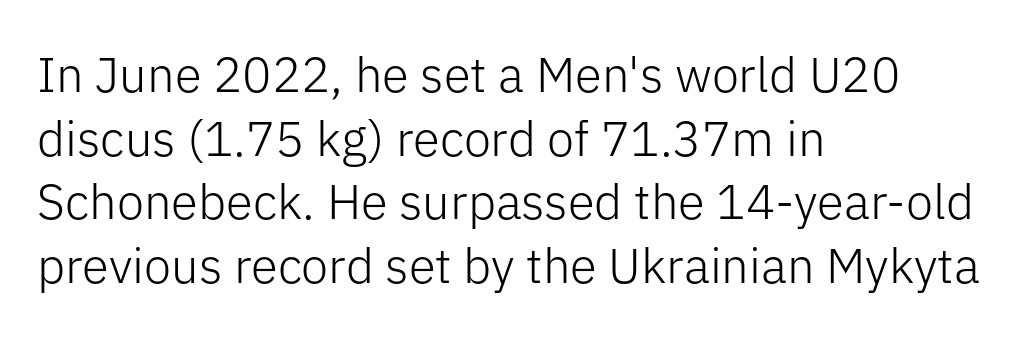
{"serif": "no", "italic": "no", "bold": "no", "weight": "light", "width": "normal", "stroke_contrast": "low", "x_height": "medium", "monospaced": "no", "underline": "no", "align": "left", "line_spacing": "normal", "line_spacing_ratio": 1.3, "letter_spacing": "normal", "letter_spacing_em": 0.0, "glyph_px": 49}
